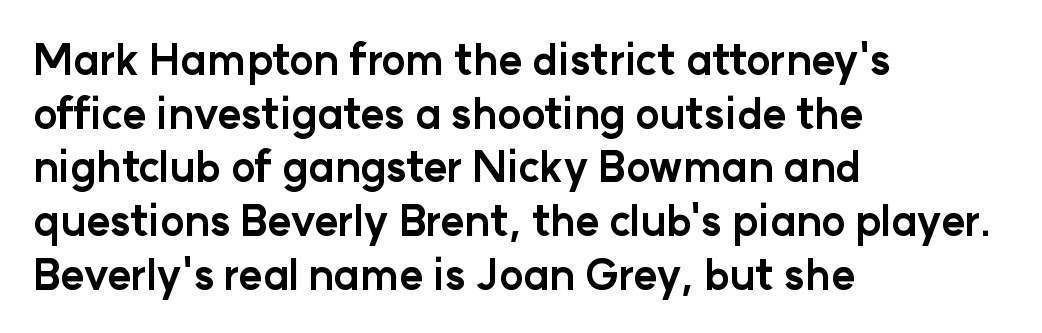
Q: Is the text bold? A: Yes.
Q: Is the text italic (slanted)? A: No, it is upright.
Q: Is the typeface a serif or a sans-serif typeface? A: Sans-serif.
Q: Is the text underlined? A: No.
Q: How is the paragraph aligned? A: Left-aligned.
Q: Is the spacing between letters normal or unusually wide? A: Normal.
Q: Is the spacing between lines tight, normal or loose? A: Normal.
Q: Width (condensed, normal, or wide)? A: Normal.
Q: Stroke contrast? A: Low.
Q: x-height? A: Medium.
Q: Monospaced? A: No.
